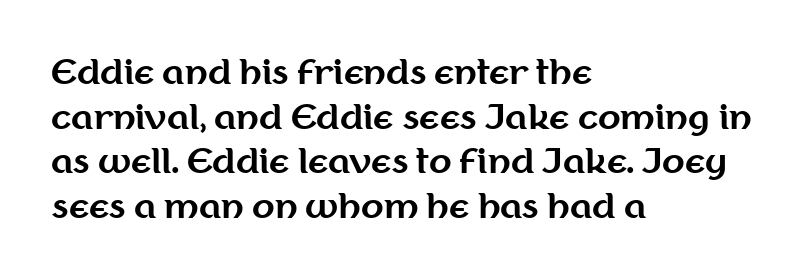
Nothing sits at the stroke ends, so this counts as sans-serif. You could not count columns in this text — the font is proportionally spaced. Thick stems and heavy bowls — unmistakably bold. This rendering leaves character spacing at its baseline value. Type without underlining. Typeset ragged right — the left edge is the straight one.
